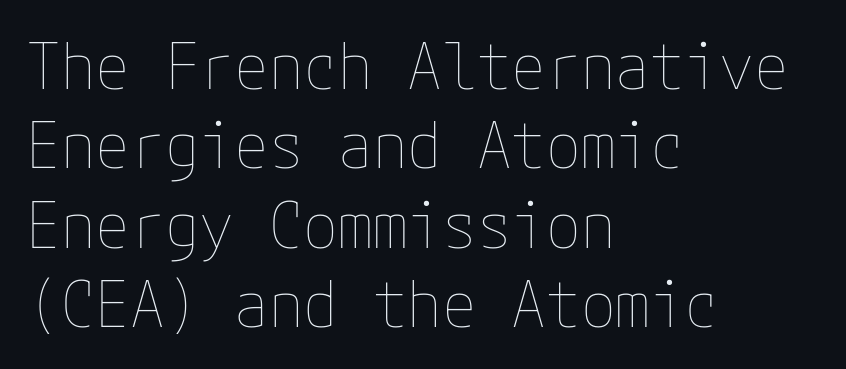
The image shows 63 px thin type, upright; set left-aligned, normal line spacing (1.26x), normal letter spacing, not underlined; low stroke contrast and a medium x-height.
